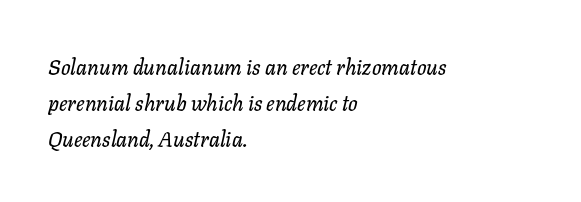
Is the type slanted? Yes — the strokes lean at a clear angle. Does extra space separate the letters? No, they use regular spacing. Horizontal alignment here is leftward, the default for most running prose. Underlining? Definitely not there.
